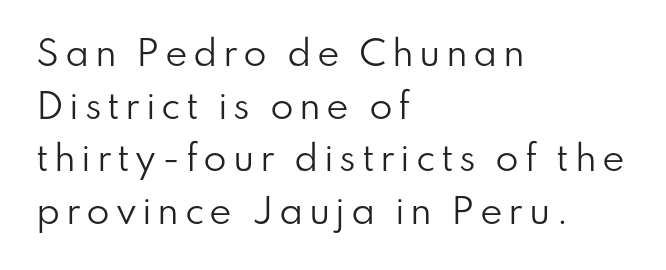
The image shows 34 px regular-weight sans-serif type, upright; set left-aligned, normal line spacing (1.55x), not underlined; low stroke contrast and a small x-height.
